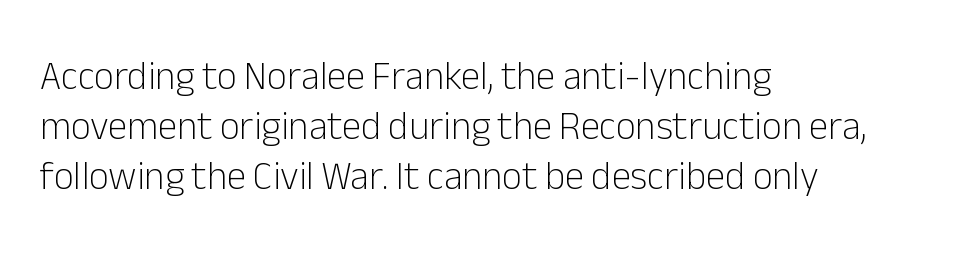
Q: Is the text bold? A: No.
Q: Is the text italic (slanted)? A: No, it is upright.
Q: Is the typeface a serif or a sans-serif typeface? A: Sans-serif.
Q: Is the text underlined? A: No.
Q: How is the paragraph aligned? A: Left-aligned.
Q: Is the spacing between letters normal or unusually wide? A: Normal.
Q: Is the spacing between lines tight, normal or loose? A: Normal.
Q: Width (condensed, normal, or wide)? A: Normal.
Q: Stroke contrast? A: Low.
Q: x-height? A: Medium.
Q: Monospaced? A: No.
